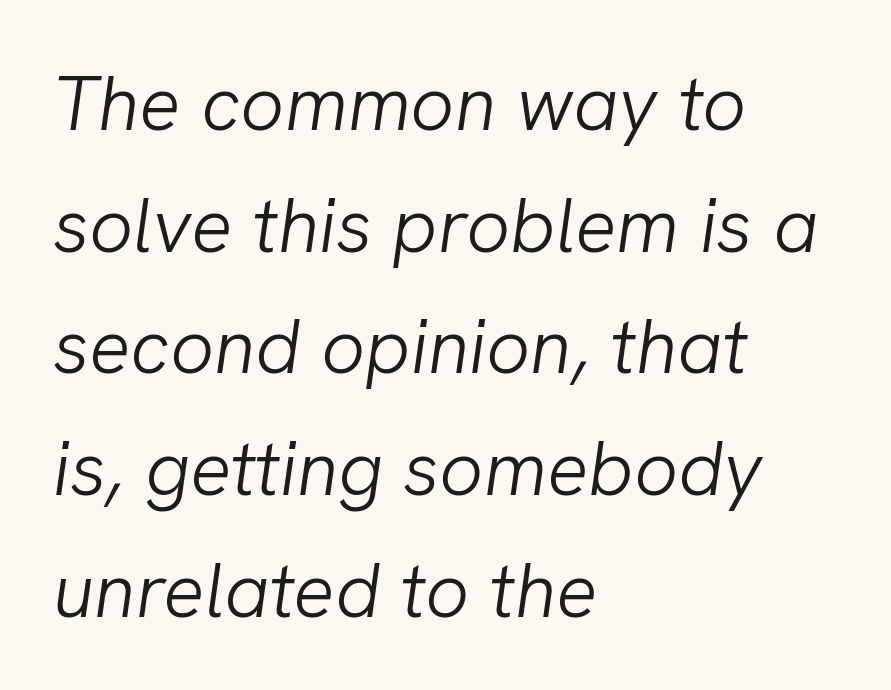
Q: Is the text bold? A: No.
Q: Is the text italic (slanted)? A: Yes, it leans right by about 8 degrees.
Q: Is the text underlined? A: No.
Q: How is the paragraph aligned? A: Left-aligned.
Q: Is the spacing between letters normal or unusually wide? A: Normal.
Q: Is the spacing between lines tight, normal or loose? A: Normal.
Q: Width (condensed, normal, or wide)? A: Normal.
Q: Stroke contrast? A: Low.
Q: x-height? A: Medium.
Q: Monospaced? A: No.
